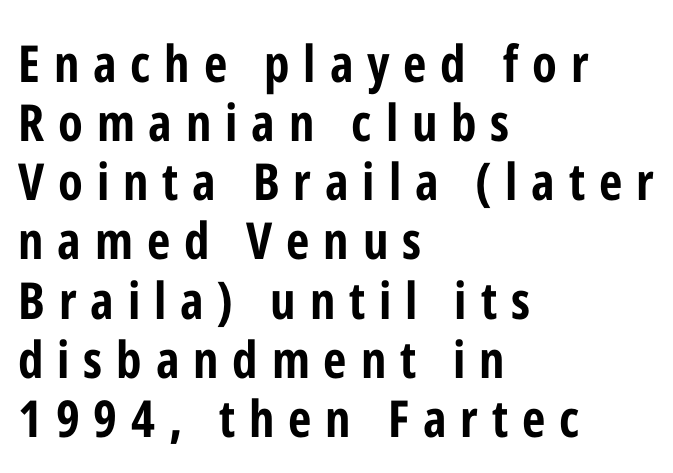
Q: Is the text bold? A: Yes.
Q: Is the text italic (slanted)? A: No, it is upright.
Q: Is the typeface a serif or a sans-serif typeface? A: Sans-serif.
Q: Is the text underlined? A: No.
Q: How is the paragraph aligned? A: Left-aligned.
Q: Is the spacing between letters normal or unusually wide? A: Unusually wide.
Q: Width (condensed, normal, or wide)? A: Condensed.
Q: Stroke contrast? A: Low.
Q: x-height? A: Medium.
Q: Monospaced? A: No.
